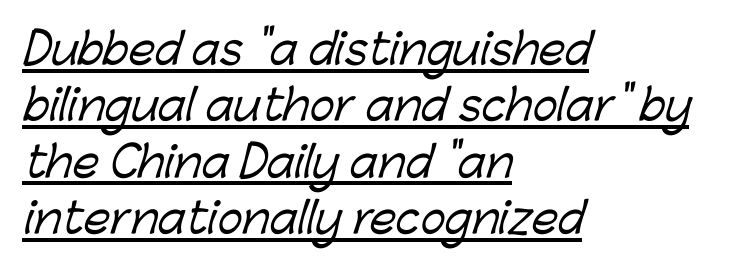
The image shows 42 px sans-serif type; set left-aligned, normal line spacing (1.34x), normal letter spacing, underlined; low stroke contrast and a medium x-height.
